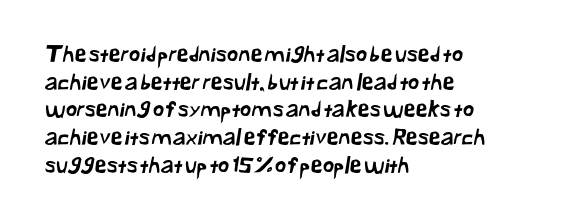
The baseline area is clear. This block has exactly the height ordinary leading produces. Letter spacing: default. The lines are quadded left.
